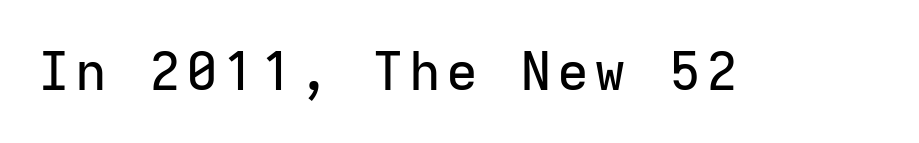
{"serif": "no", "italic": "no", "width": "normal", "stroke_contrast": "low", "x_height": "medium", "monospaced": "yes", "underline": "no", "glyph_px": 53}
